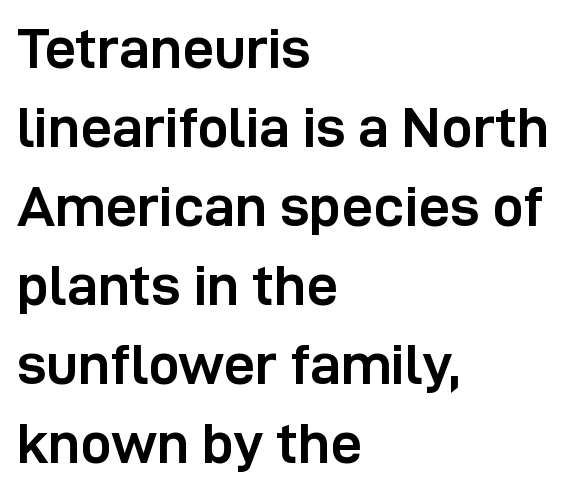
{"serif": "no", "italic": "no", "bold": "yes", "weight": "semibold", "width": "normal", "stroke_contrast": "low", "x_height": "medium", "monospaced": "no", "underline": "no", "align": "left", "line_spacing": "normal", "line_spacing_ratio": 1.41, "letter_spacing": "normal", "letter_spacing_em": 0.0, "glyph_px": 56}
